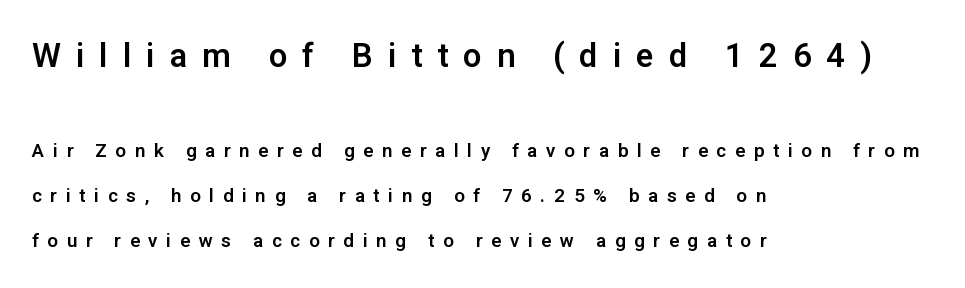
The image shows 33 px sans-serif type, upright; set left-aligned, loose line spacing (2.38x), unusually wide letter spacing (+0.45 em), not underlined; the first (top) block is 1.74x larger; low stroke contrast and a medium x-height.
